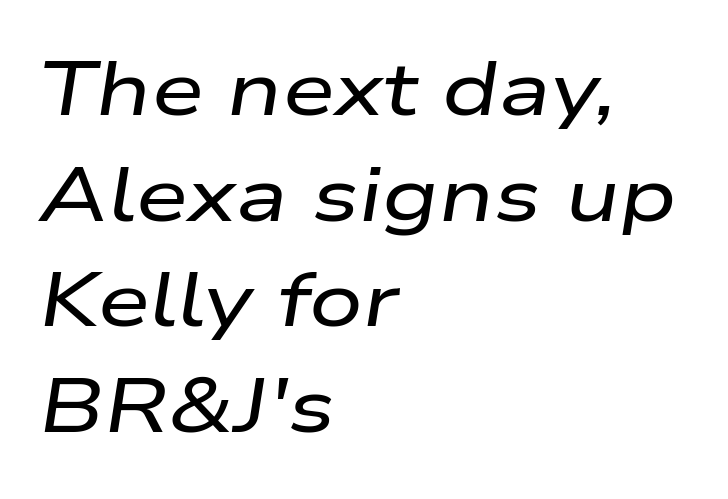
{"italic": "yes", "lean": "right", "slant_degrees": 9, "width": "wide", "stroke_contrast": "low", "x_height": "medium", "monospaced": "no", "underline": "no", "align": "left", "line_spacing": "normal", "line_spacing_ratio": 1.41, "letter_spacing": "normal", "letter_spacing_em": 0.0, "glyph_px": 75}
